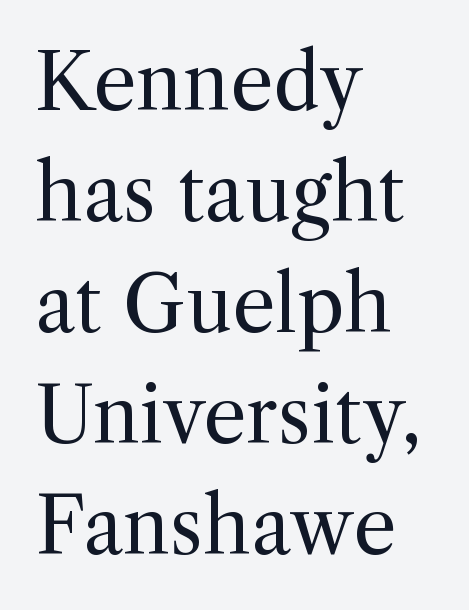
Does the leading feel generous? No, just average. Decoration check: the copy has no underline. The font sits on the lighter half of the weight spectrum, regular included. Italic: no, the glyphs are upright roman. Are there feet on the stems? There are — it's a serif. Horizontally, the lines are justified to the leading edge only.
